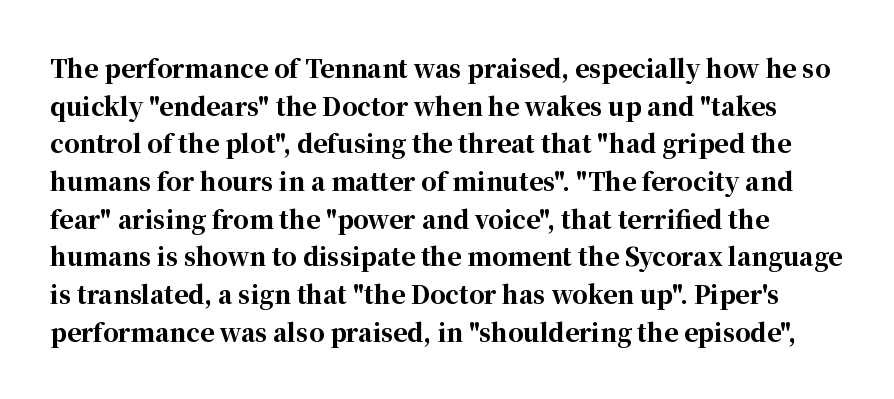
Q: Is the text bold? A: Yes.
Q: Is the text italic (slanted)? A: No, it is upright.
Q: Is the text underlined? A: No.
Q: Is the spacing between letters normal or unusually wide? A: Normal.
Q: Is the spacing between lines tight, normal or loose? A: Normal.
